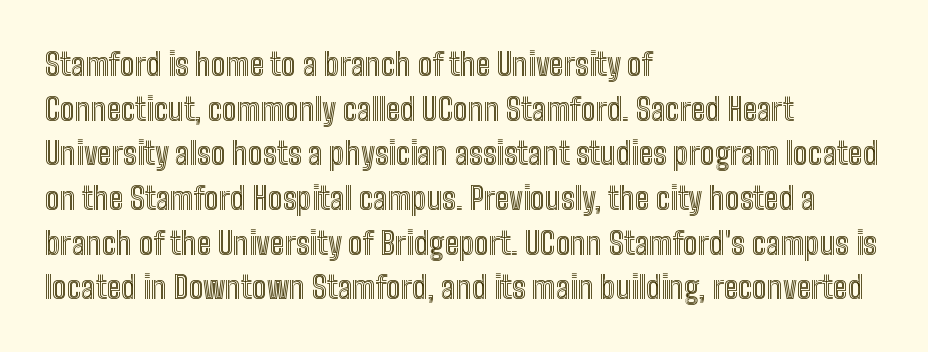
{"italic": "no", "width": "condensed", "x_height": "medium", "monospaced": "no", "underline": "no", "align": "left", "line_spacing": "normal", "line_spacing_ratio": 1.44, "letter_spacing": "normal", "letter_spacing_em": 0.0, "glyph_px": 31}
